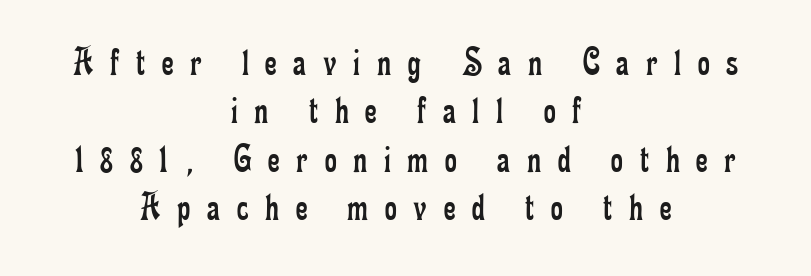
The image shows 41 px regular-weight, condensed serif type, upright; set centered, line spacing 1.18x, unusually wide letter spacing (+0.41 em), not underlined; low stroke contrast and a small x-height.
